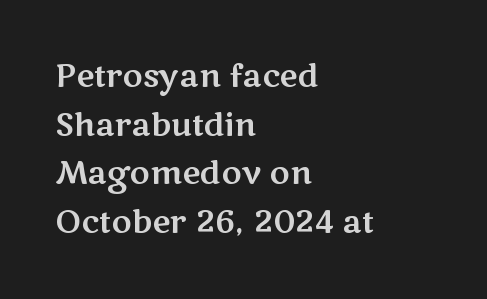
Q: Is the text italic (slanted)? A: No, it is upright.
Q: Is the typeface a serif or a sans-serif typeface? A: Sans-serif.
Q: Is the text underlined? A: No.
Q: How is the paragraph aligned? A: Left-aligned.
Q: Is the spacing between letters normal or unusually wide? A: Normal.
Q: Is the spacing between lines tight, normal or loose? A: Normal.
Q: Width (condensed, normal, or wide)? A: Wide.
Q: Stroke contrast? A: Medium.
Q: x-height? A: Medium.
Q: Monospaced? A: No.
